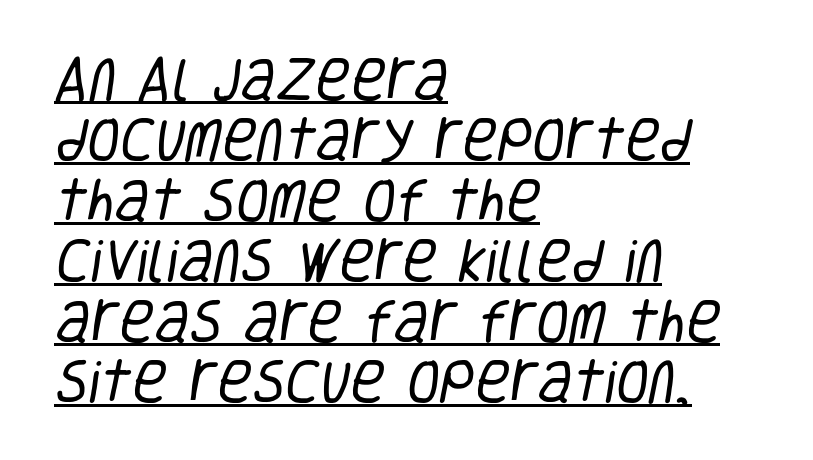
The image shows 48 px regular-weight, condensed sans-serif type; set left-aligned, normal line spacing (1.26x), normal letter spacing, underlined; low stroke contrast and a large x-height.
